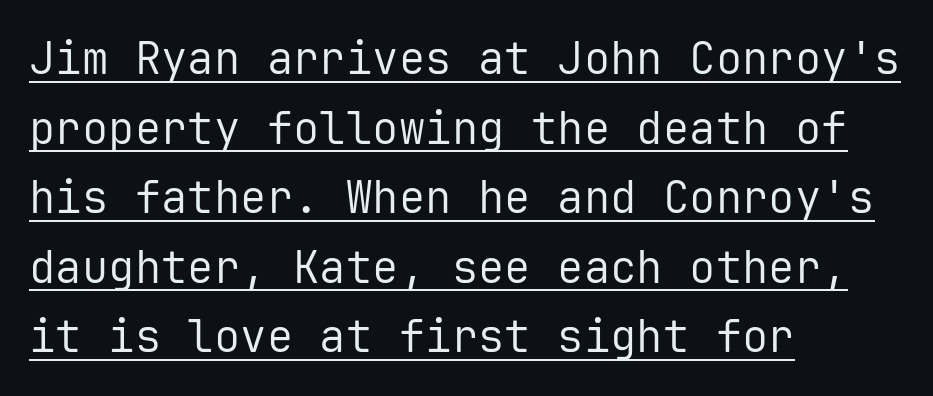
Q: Is the text bold? A: No.
Q: Is the text italic (slanted)? A: No, it is upright.
Q: Is the typeface a serif or a sans-serif typeface? A: Sans-serif.
Q: Is the text underlined? A: Yes.
Q: How is the paragraph aligned? A: Left-aligned.
Q: Is the spacing between letters normal or unusually wide? A: Normal.
Q: Is the spacing between lines tight, normal or loose? A: Normal.
Q: Width (condensed, normal, or wide)? A: Normal.
Q: Stroke contrast? A: Low.
Q: x-height? A: Medium.
Q: Monospaced? A: Yes.
